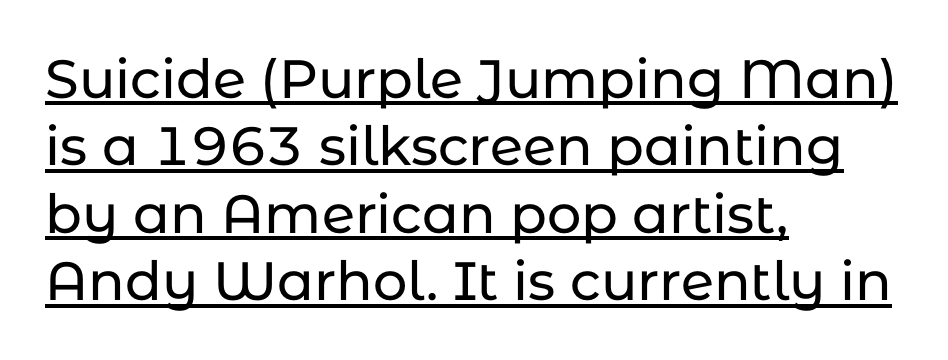
Q: Is the text italic (slanted)? A: No, it is upright.
Q: Is the typeface a serif or a sans-serif typeface? A: Sans-serif.
Q: Is the text underlined? A: Yes.
Q: How is the paragraph aligned? A: Left-aligned.
Q: Is the spacing between letters normal or unusually wide? A: Normal.
Q: Is the spacing between lines tight, normal or loose? A: Normal.
Q: Width (condensed, normal, or wide)? A: Normal.
Q: Stroke contrast? A: Low.
Q: x-height? A: Medium.
Q: Monospaced? A: No.
